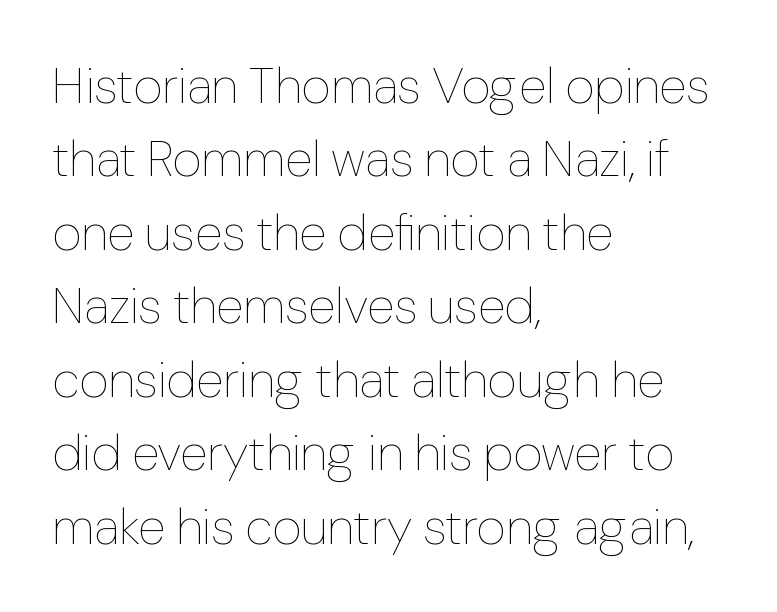
Q: Is the text bold? A: No.
Q: Is the text italic (slanted)? A: No, it is upright.
Q: Is the text underlined? A: No.
Q: How is the paragraph aligned? A: Left-aligned.
Q: Is the spacing between letters normal or unusually wide? A: Normal.
Q: Is the spacing between lines tight, normal or loose? A: Normal.
Q: Width (condensed, normal, or wide)? A: Normal.
Q: Stroke contrast? A: Low.
Q: x-height? A: Medium.
Q: Monospaced? A: No.
